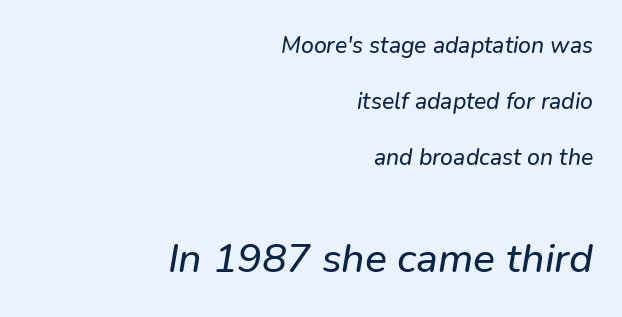
The rendering applies a slant to the glyphs. A typesetter would call this leading open, well beyond the default. Varying glyph widths throughout — classic text-font behaviour. Short note: letters normally spaced. Here the second block reads like a headline and the first like body copy. Nobody drew a line under any word here.
